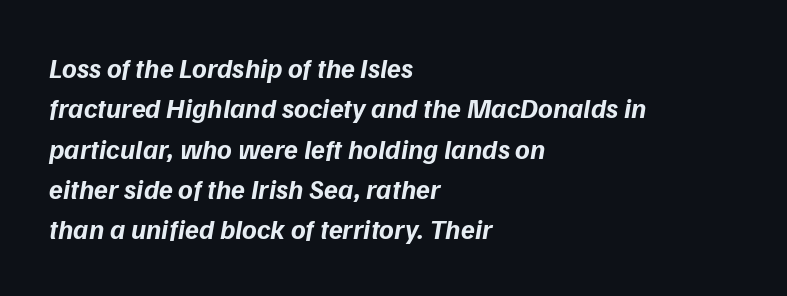
Q: Is the text bold? A: Yes.
Q: Is the text italic (slanted)? A: Yes, it leans right by about 9 degrees.
Q: Is the text underlined? A: No.
Q: How is the paragraph aligned? A: Left-aligned.
Q: Is the spacing between letters normal or unusually wide? A: Normal.
Q: Is the spacing between lines tight, normal or loose? A: Normal.
Q: Width (condensed, normal, or wide)? A: Normal.
Q: Stroke contrast? A: Low.
Q: x-height? A: Medium.
Q: Monospaced? A: No.
